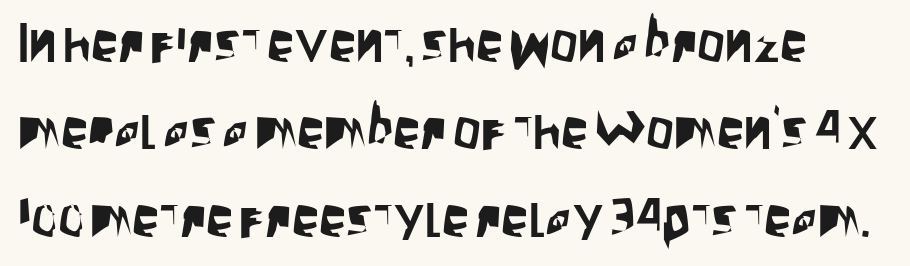
Q: Is the text italic (slanted)? A: No, it is upright.
Q: Is the typeface a serif or a sans-serif typeface? A: Sans-serif.
Q: Is the text underlined? A: No.
Q: Is the spacing between letters normal or unusually wide? A: Normal.
Q: Is the spacing between lines tight, normal or loose? A: Normal.
Q: Width (condensed, normal, or wide)? A: Condensed.
Q: Stroke contrast? A: Low.
Q: x-height? A: Large.
Q: Monospaced? A: No.
